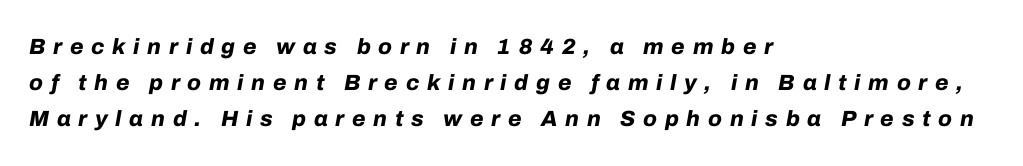
Q: Is the text bold? A: Yes.
Q: Is the text italic (slanted)? A: Yes, it leans right by about 10 degrees.
Q: Is the text underlined? A: No.
Q: How is the paragraph aligned? A: Left-aligned.
Q: Is the spacing between letters normal or unusually wide? A: Unusually wide.
Q: Is the spacing between lines tight, normal or loose? A: Normal.
